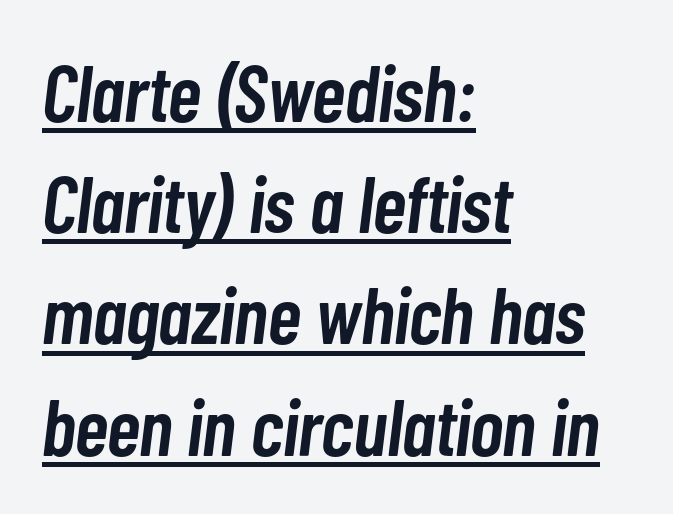
Character widths vary here, with narrow letters taking less room than wide ones. Tracking here is standard; glyphs follow each other at the usual distance. Slant detected: the letters are inclined. The rows are spaced the way most documents space them. Layout note: lines flush left. The characters look somewhat weighty, a semibold short of true bold.
